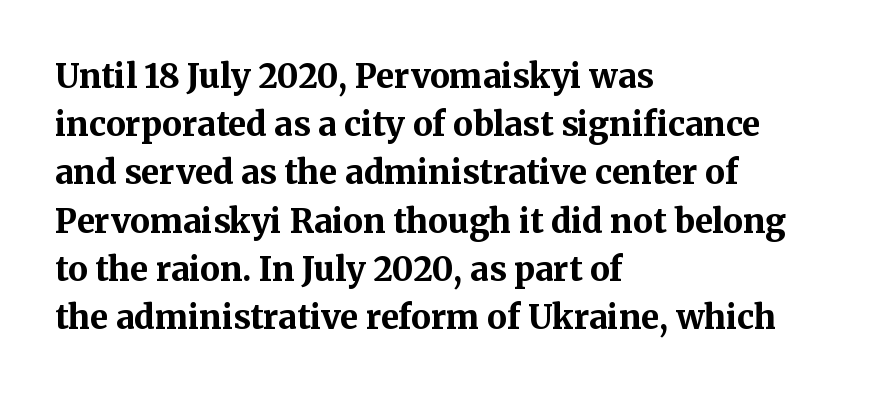
The image shows 33 px bold serif type, upright; set left-aligned, normal line spacing (1.46x), normal letter spacing, not underlined; medium stroke contrast and a medium x-height.
